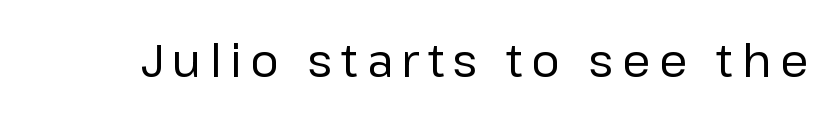
Q: Is the text bold? A: No.
Q: Is the text italic (slanted)? A: No, it is upright.
Q: Is the typeface a serif or a sans-serif typeface? A: Sans-serif.
Q: Is the text underlined? A: No.
Q: Width (condensed, normal, or wide)? A: Normal.
Q: Stroke contrast? A: Low.
Q: x-height? A: Medium.
Q: Monospaced? A: No.
